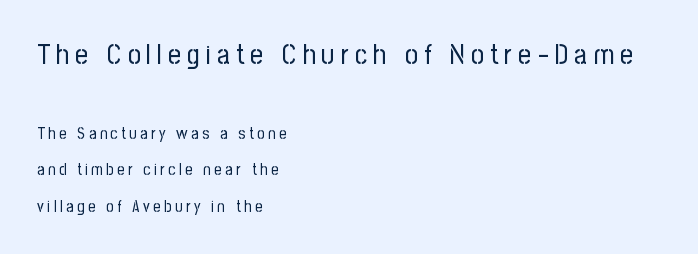
Between one letter and the next there's a generous, obvious gap. Rows of type keep a wide berth in the vertical direction. Lines of text with bare space underneath. Nope, no serifs anywhere on these letters. Size contrast runs from large at the top to small at the bottom.
